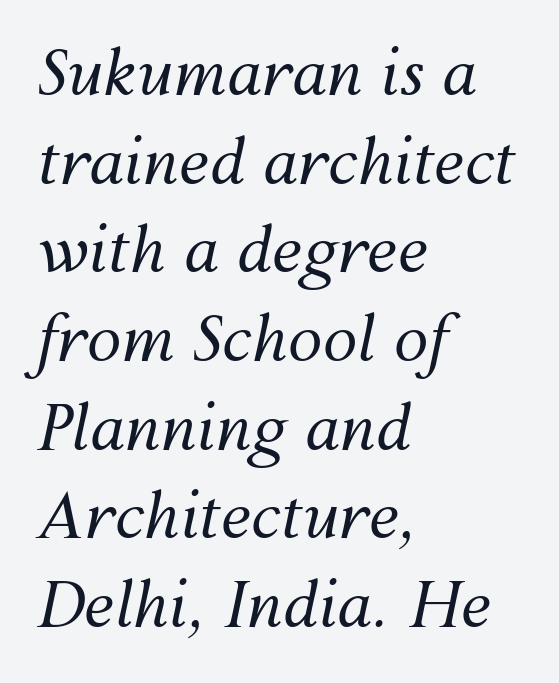
Line spacing here is normal. Character widths vary here, with narrow letters taking less room than wide ones. The type is set solid horizontally, with unmodified tracking. Style check: oblique. Teacher's note: observe the even left margin — that is flush-left alignment.
